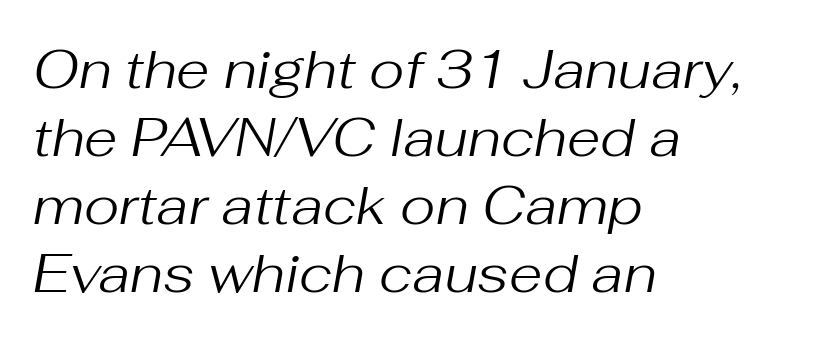
The image shows 54 px regular-weight type, italic (leaning right); set left-aligned, normal line spacing (1.26x), normal letter spacing, not underlined; medium stroke contrast and a medium x-height.
